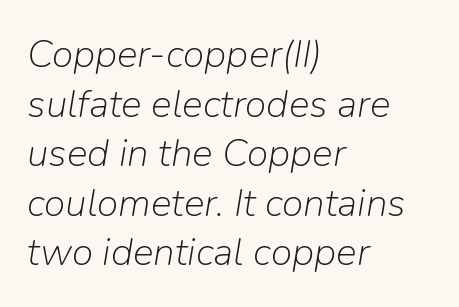
{"italic": "yes", "lean": "right", "slant_degrees": 9, "bold": "no", "weight": "light", "width": "normal", "stroke_contrast": "low", "x_height": "medium", "monospaced": "no", "underline": "no", "align": "left", "line_spacing": "normal", "line_spacing_ratio": 1.27, "letter_spacing": "normal", "letter_spacing_em": 0.0, "glyph_px": 39}
